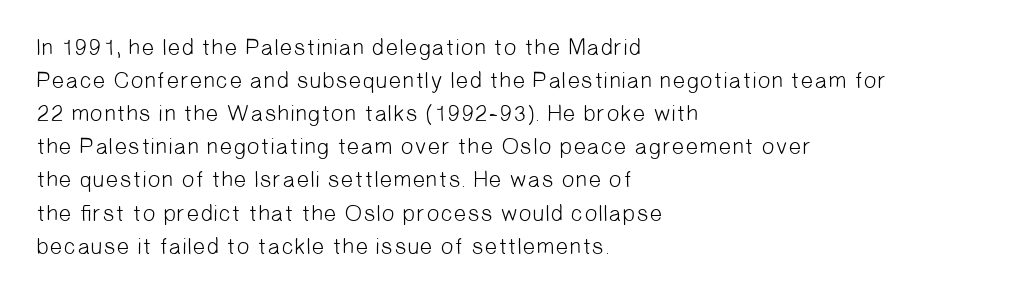
{"bold": "no", "underline": "no", "align": "left", "line_spacing": "normal", "line_spacing_ratio": 1.44, "letter_spacing": "normal", "letter_spacing_em": 0.0, "glyph_px": 23}
